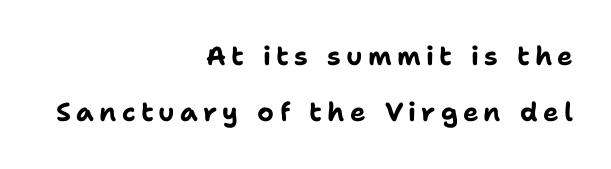
{"italic": "no", "bold": "yes", "underline": "no", "align": "right", "line_spacing": "loose", "line_spacing_ratio": 2.17, "letter_spacing": "wide", "letter_spacing_em": 0.2, "glyph_px": 26}
